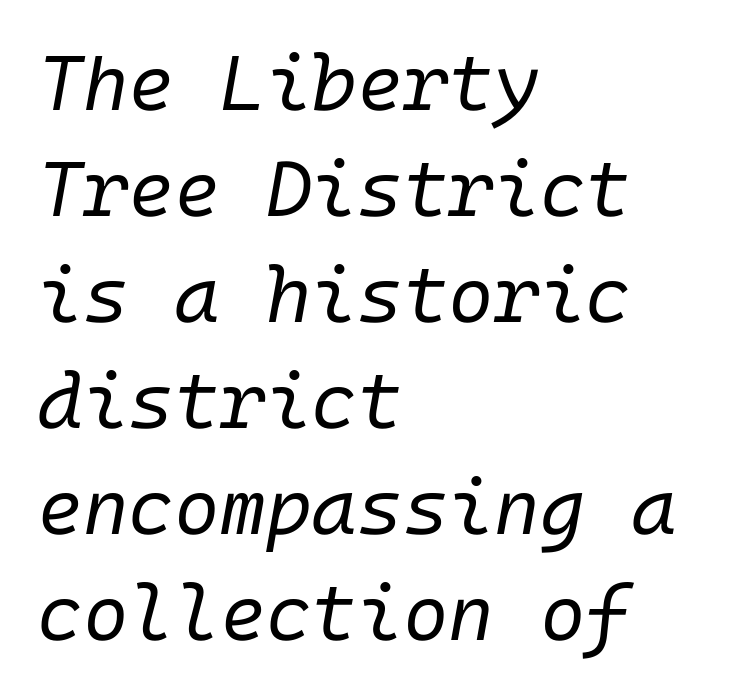
{"italic": "yes", "lean": "right", "slant_degrees": 10, "bold": "no", "weight": "regular", "width": "normal", "stroke_contrast": "low", "x_height": "medium", "underline": "no", "align": "left", "line_spacing": "normal", "line_spacing_ratio": 1.36, "letter_spacing": "normal", "letter_spacing_em": 0.0, "glyph_px": 78}
